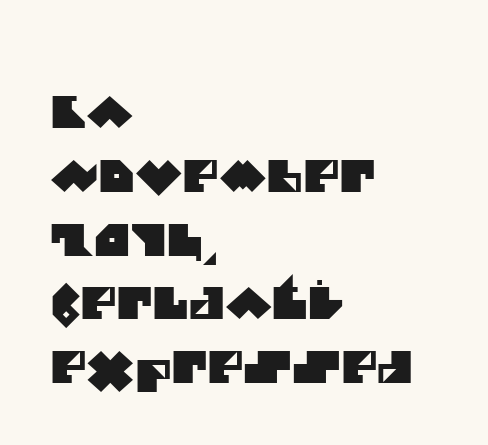
These lines keep a tight, regular rhythm from letter to letter. One glance says typical: line gaps are just what's usual. Casual observation: everything's shoved over to the left. Words float on clear page, feet unadorned. The rendering shows plain stroke endings on the letterforms — a sans-serif design. The face used here is proportionally spaced, like ordinary book or web type.
